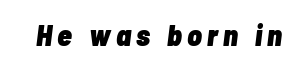
The image shows 30 px heavy, condensed type, italic (leaning right); set not underlined; low stroke contrast and a medium x-height.
